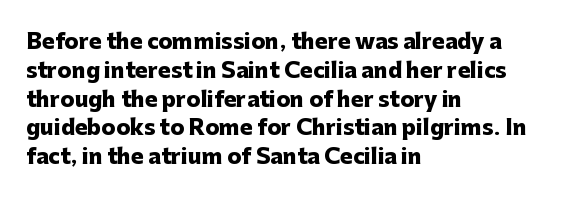
Q: Is the text bold? A: Yes.
Q: Is the text italic (slanted)? A: No, it is upright.
Q: Is the text underlined? A: No.
Q: How is the paragraph aligned? A: Left-aligned.
Q: Is the spacing between letters normal or unusually wide? A: Normal.
Q: Is the spacing between lines tight, normal or loose? A: Normal.
